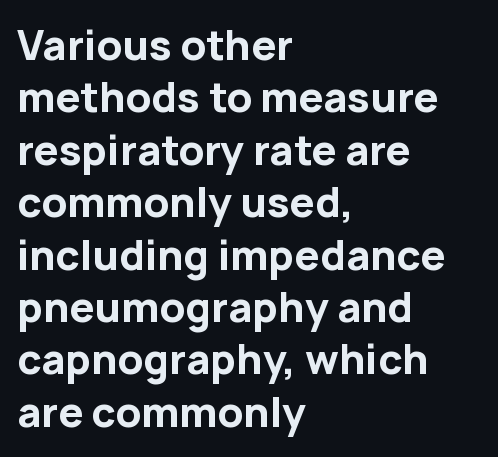
Q: Is the text bold? A: Yes.
Q: Is the text italic (slanted)? A: No, it is upright.
Q: Is the typeface a serif or a sans-serif typeface? A: Sans-serif.
Q: Is the text underlined? A: No.
Q: How is the paragraph aligned? A: Left-aligned.
Q: Is the spacing between letters normal or unusually wide? A: Normal.
Q: Is the spacing between lines tight, normal or loose? A: Normal.
Q: Width (condensed, normal, or wide)? A: Normal.
Q: Stroke contrast? A: Low.
Q: x-height? A: Medium.
Q: Monospaced? A: No.
